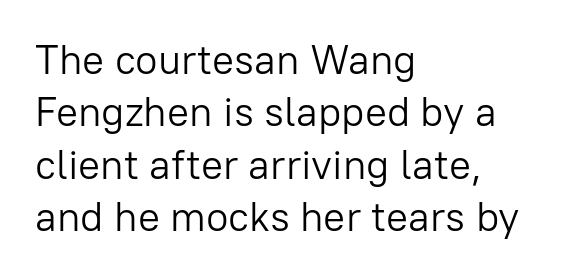
{"serif": "no", "italic": "no", "bold": "no", "weight": "light", "width": "normal", "stroke_contrast": "low", "x_height": "medium", "monospaced": "no", "underline": "no", "align": "left", "line_spacing": "normal", "line_spacing_ratio": 1.28, "letter_spacing": "normal", "letter_spacing_em": 0.0, "glyph_px": 41}
